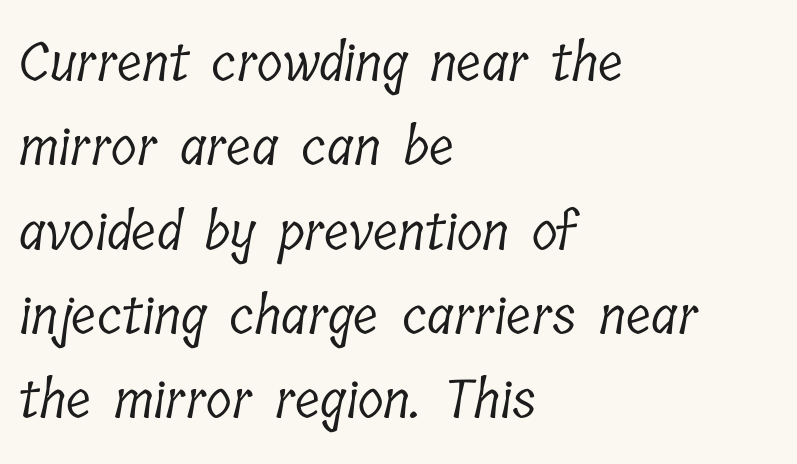
Q: Is the text bold? A: No.
Q: Is the typeface a serif or a sans-serif typeface? A: Serif.
Q: Is the text underlined? A: No.
Q: How is the paragraph aligned? A: Left-aligned.
Q: Is the spacing between letters normal or unusually wide? A: Normal.
Q: Is the spacing between lines tight, normal or loose? A: Normal.
Q: Width (condensed, normal, or wide)? A: Condensed.
Q: Stroke contrast? A: Low.
Q: x-height? A: Medium.
Q: Monospaced? A: No.
